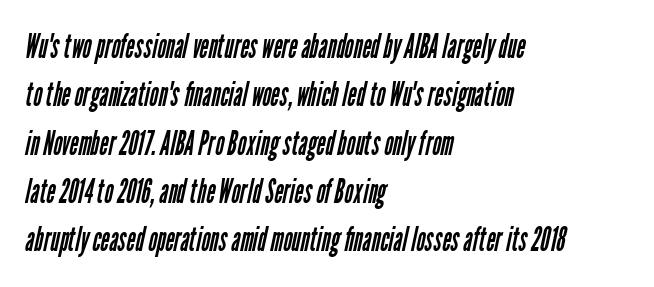
{"serif": "no", "bold": "no", "weight": "regular", "width": "condensed", "stroke_contrast": "low", "x_height": "medium", "monospaced": "no", "underline": "no", "align": "left", "line_spacing": "normal", "line_spacing_ratio": 1.42, "letter_spacing": "normal", "letter_spacing_em": 0.0, "glyph_px": 34}
